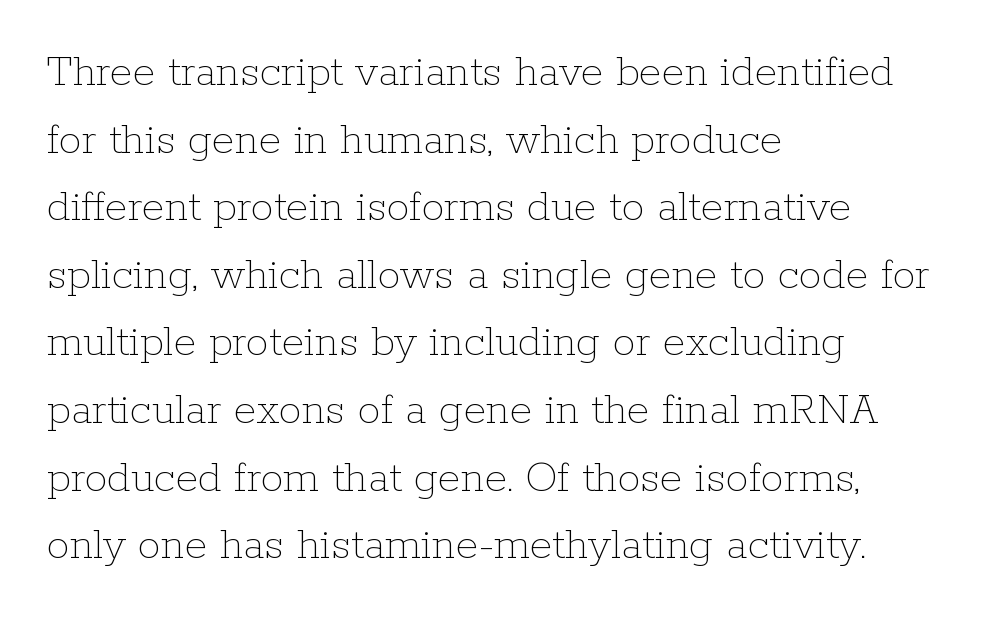
Q: Is the text bold? A: No.
Q: Is the text italic (slanted)? A: No, it is upright.
Q: Is the text underlined? A: No.
Q: How is the paragraph aligned? A: Left-aligned.
Q: Is the spacing between letters normal or unusually wide? A: Normal.
Q: Is the spacing between lines tight, normal or loose? A: Normal.
Q: Width (condensed, normal, or wide)? A: Normal.
Q: Stroke contrast? A: Low.
Q: x-height? A: Medium.
Q: Monospaced? A: No.
